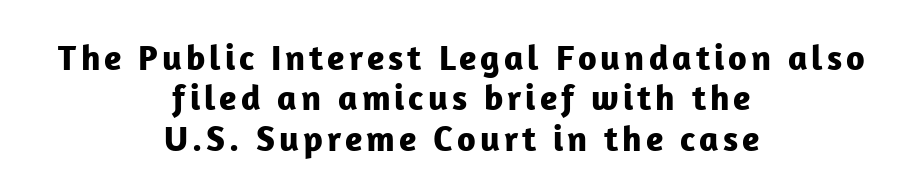
No feet cap the strokes, marking this as sans-serif type. Note the varied advance widths — an 'i' is clearly narrower than an 'm'. On the weight axis this lands at bold, roughly 700. The space beneath each line is pristine and unruled. The lettering holds an erect, upright posture throughout. Line starts and ends both wander, symmetrically.
